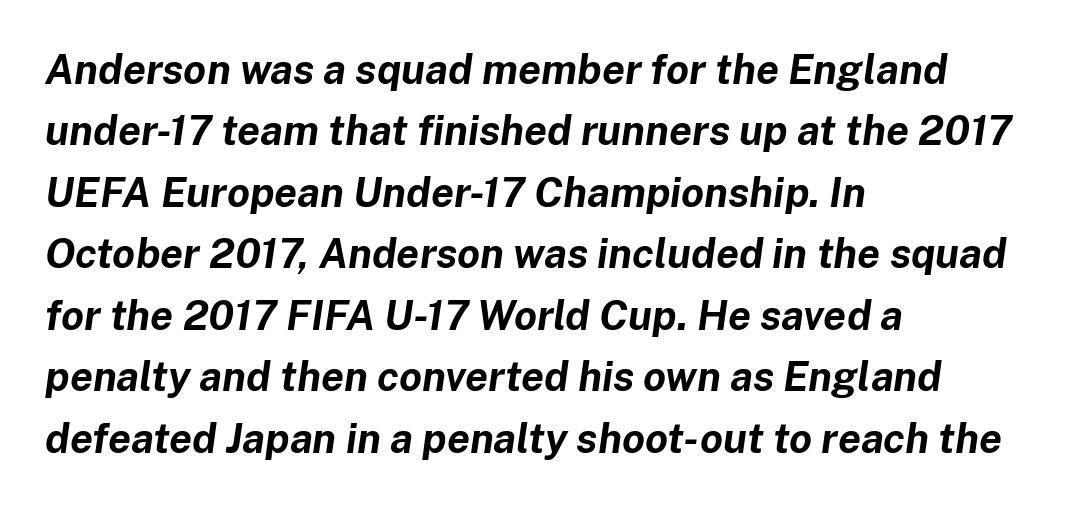
The image shows 41 px bold type, italic (leaning right); set left-aligned, normal line spacing (1.5x), normal letter spacing, not underlined; low stroke contrast and a medium x-height.
